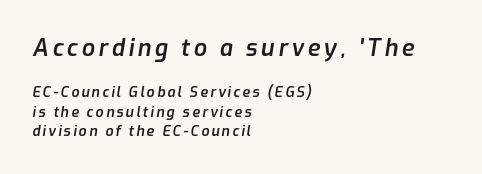
{"italic": "yes", "lean": "right", "slant_degrees": 9, "bold": "semi", "underline": "no", "align": "left", "line_spacing": "normal", "line_spacing_ratio": 1.39, "larger_block": "first", "size_ratio": 1.64, "glyph_px": 23}
